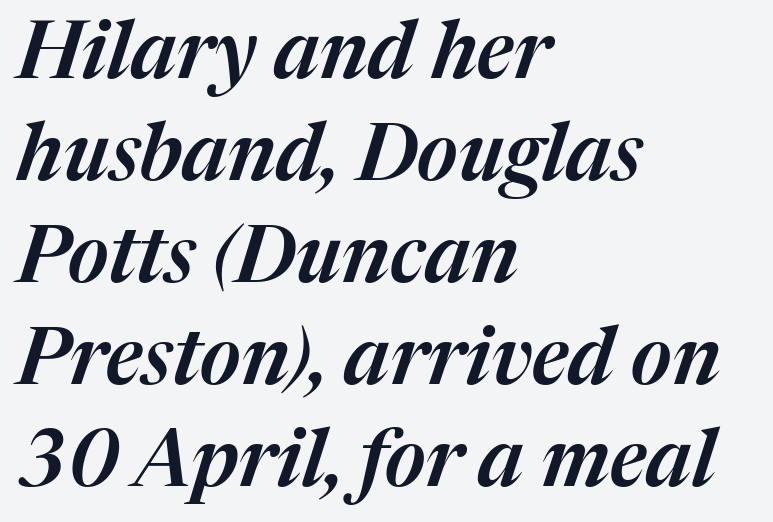
The image shows 79 px text type, italic (leaning right); set left-aligned, normal line spacing (1.29x), normal letter spacing, not underlined; medium stroke contrast and a medium x-height.
